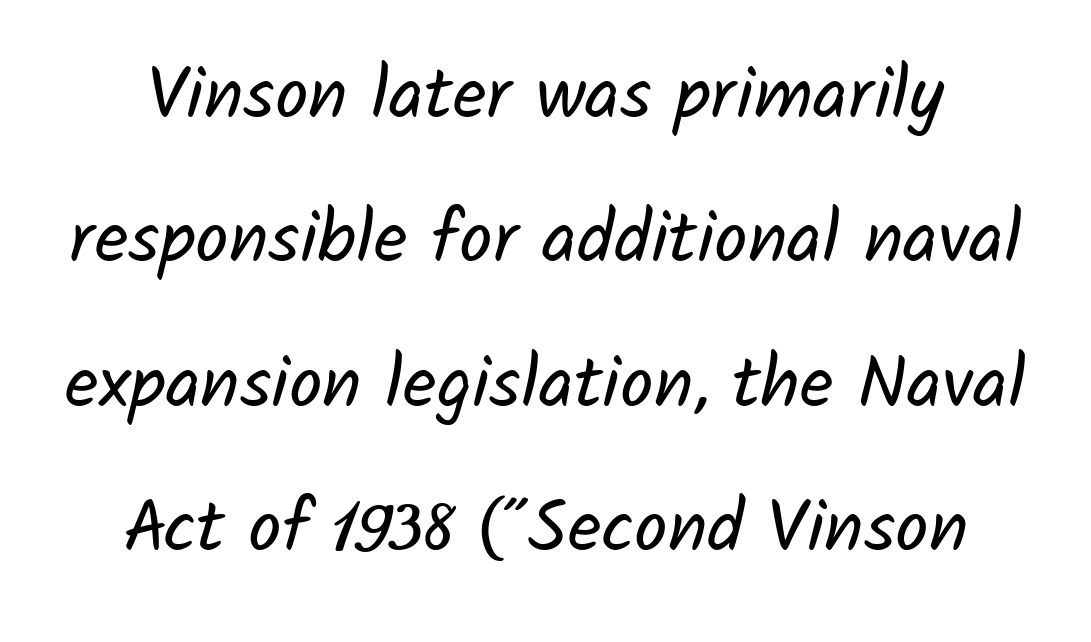
The weight tops out at a normal text grade. This is sans-serif lettering, the kind often seen on screens and signage. Rows of type keep a wide berth in the vertical direction. Here the designer chose a conventional face with non-uniform glyph widths. The tracking reads as untouched default to a designer's eye. The area under the type is left untouched.
